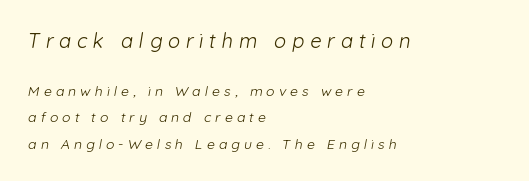
The image shows 20 px text type; set left-aligned, line spacing 1.89x, unusually wide letter spacing (+0.29 em), not underlined; the first (top) block is 1.43x larger.
